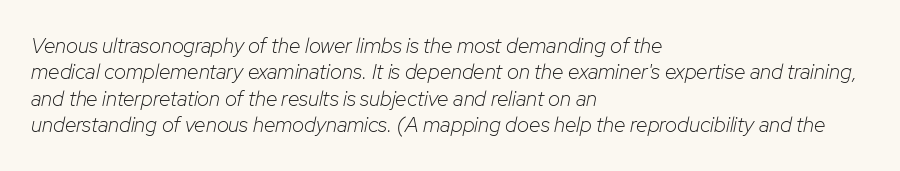
Q: Is the text bold? A: No.
Q: Is the text italic (slanted)? A: Yes, it leans right by about 12 degrees.
Q: Is the text underlined? A: No.
Q: How is the paragraph aligned? A: Left-aligned.
Q: Is the spacing between letters normal or unusually wide? A: Normal.
Q: Is the spacing between lines tight, normal or loose? A: Normal.
